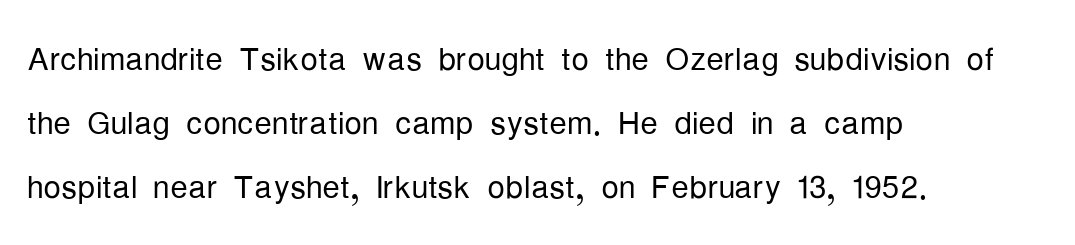
The image shows 44 px light, condensed sans-serif type, upright; set left-aligned, normal line spacing (1.46x), normal letter spacing, not underlined; low stroke contrast and a medium x-height.
